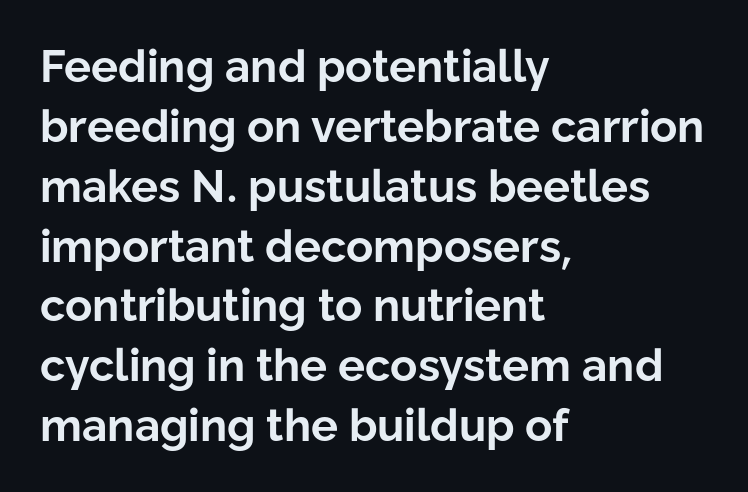
The passage shown is emphatically bold. Tracking value appears to be zero — textbook default spacing. You can tell from the bare stems that sans-serif type was used. This sample has the flowing, uneven cadence of proportional lettering. The specimen omits any rule beneath the text block's lines.
